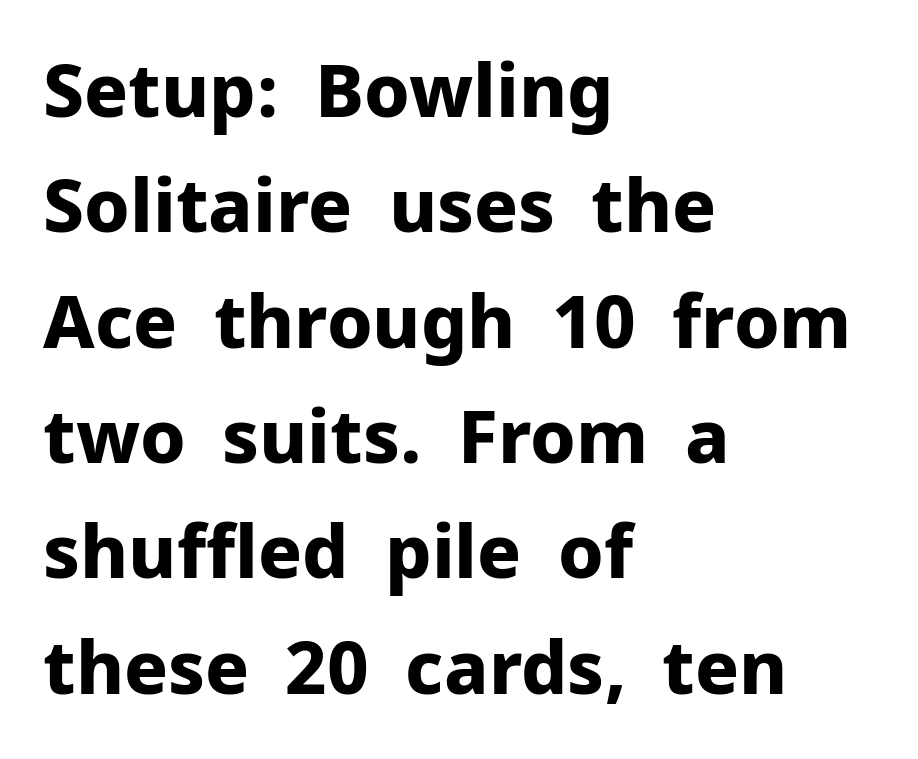
The image shows 73 px bold sans-serif type, upright; set left-aligned, normal line spacing (1.58x), normal letter spacing, not underlined; low stroke contrast and a medium x-height.
